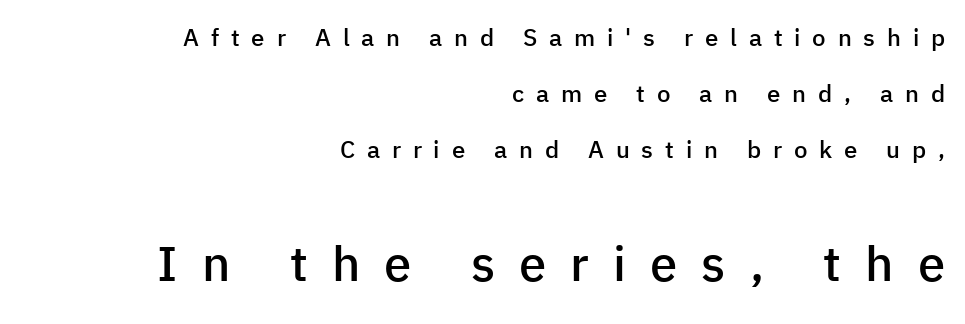
This sample trades compactness for vertical openness between lines. Does the weight exceed regular? Yes, but only to semibold. Do the letters lean? They stand straight. Caption: expanded tracking, letters set apart.
